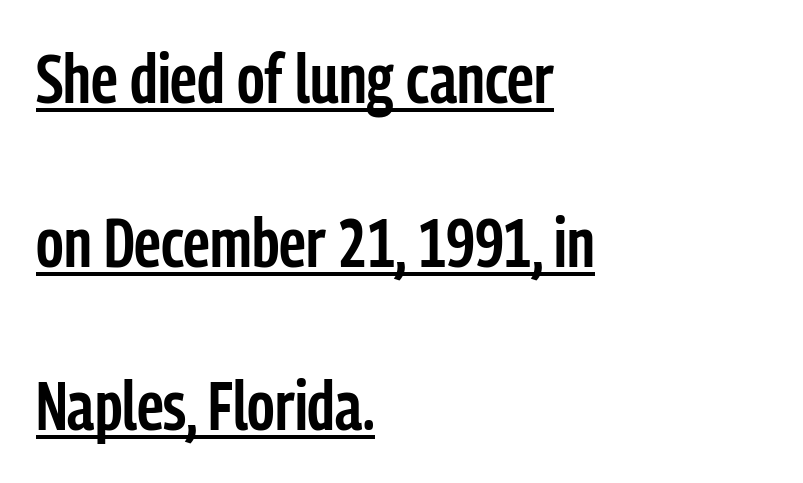
These lines stack with their left ends in a neat column. Widely set lines give the paragraph a tall, airy silhouette. In terms of weight, the rendering is demibold, just under bold. Beneath each row of characters lies a ruled line. The letters stand straight up with perfectly vertical stems.
